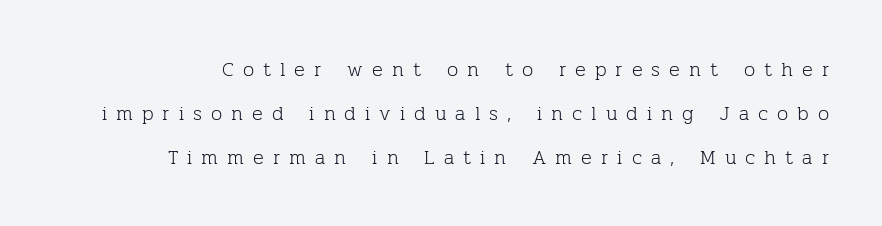
The image shows 20 px text type, upright; set loose line spacing (2.19x), unusually wide letter spacing (+0.45 em), not underlined.
